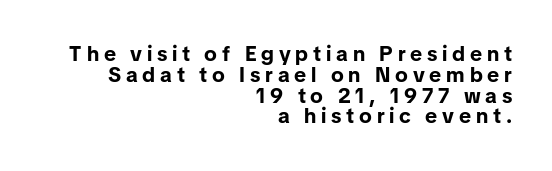
The image shows 21 px bold type, upright; set right-aligned, tight line spacing (0.99x), unusually wide letter spacing (+0.23 em), not underlined.
